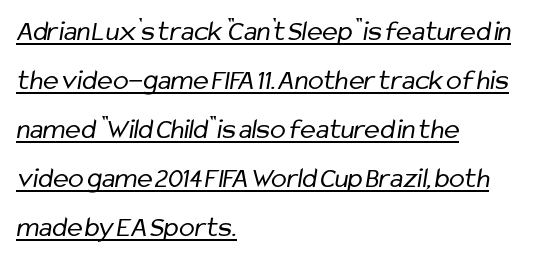
The image shows 29 px regular-weight, condensed sans-serif type; set left-aligned, normal line spacing (1.69x), normal letter spacing, underlined; low stroke contrast and a medium x-height.
